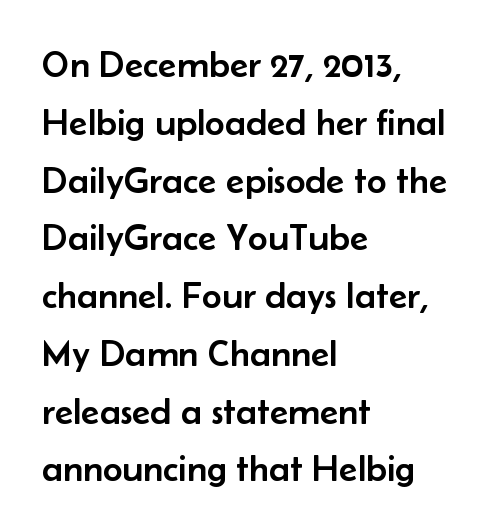
{"serif": "no", "italic": "no", "width": "normal", "stroke_contrast": "low", "x_height": "small", "monospaced": "no", "underline": "no", "align": "left", "line_spacing": "normal", "line_spacing_ratio": 1.52, "letter_spacing": "normal", "letter_spacing_em": 0.0, "glyph_px": 38}
